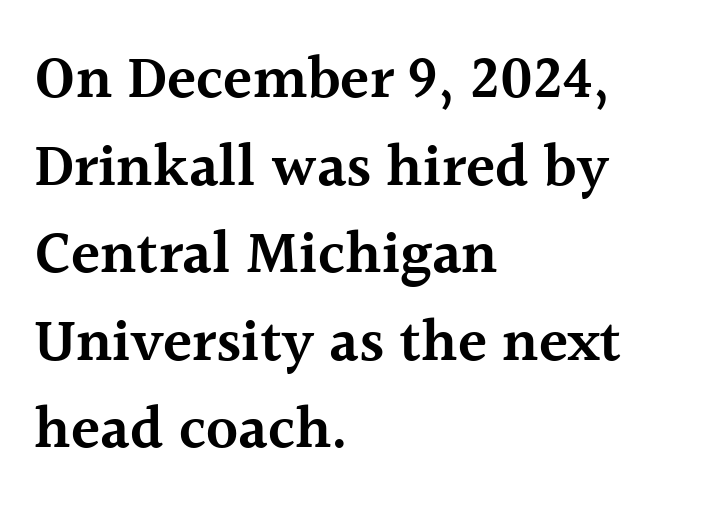
{"serif": "yes", "italic": "no", "bold": "semi", "weight": "semibold", "width": "normal", "x_height": "medium", "monospaced": "no", "underline": "no", "align": "left", "line_spacing": "normal", "line_spacing_ratio": 1.46, "letter_spacing": "normal", "letter_spacing_em": 0.0, "glyph_px": 60}
